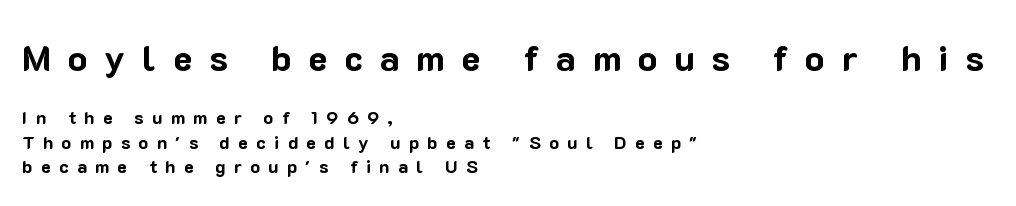
Q: Is the text bold? A: Yes.
Q: Is the text italic (slanted)? A: No, it is upright.
Q: Is the typeface a serif or a sans-serif typeface? A: Sans-serif.
Q: Is the text underlined? A: No.
Q: How is the paragraph aligned? A: Left-aligned.
Q: Is the spacing between letters normal or unusually wide? A: Unusually wide.
Q: Is the spacing between lines tight, normal or loose? A: Normal.
Q: Which block of text is set in a larger size, the first (top) or the second (bottom)? A: The first (top) one.
Q: Width (condensed, normal, or wide)? A: Normal.
Q: Stroke contrast? A: Low.
Q: x-height? A: Medium.
Q: Monospaced? A: No.
